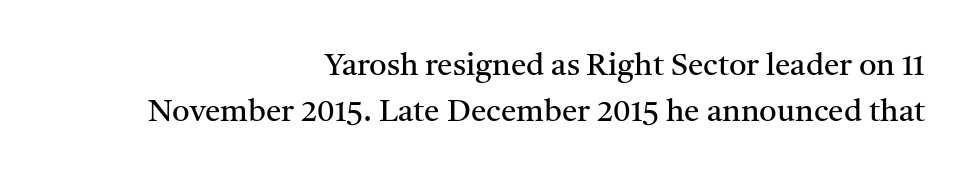
In terms of leading, this rendering sits right in the middle. Spacing verdict: proportional, widths tailored to each character. Here the glyphs are tracked normally, forming tight word shapes. Caption: face not bold, strokes unweighted.
